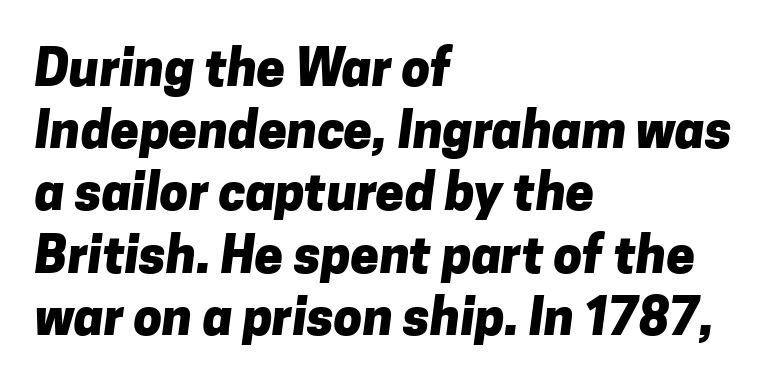
The image shows 51 px heavy sans-serif type; set left-aligned, line spacing 1.22x, normal letter spacing, not underlined; low stroke contrast and a medium x-height.
